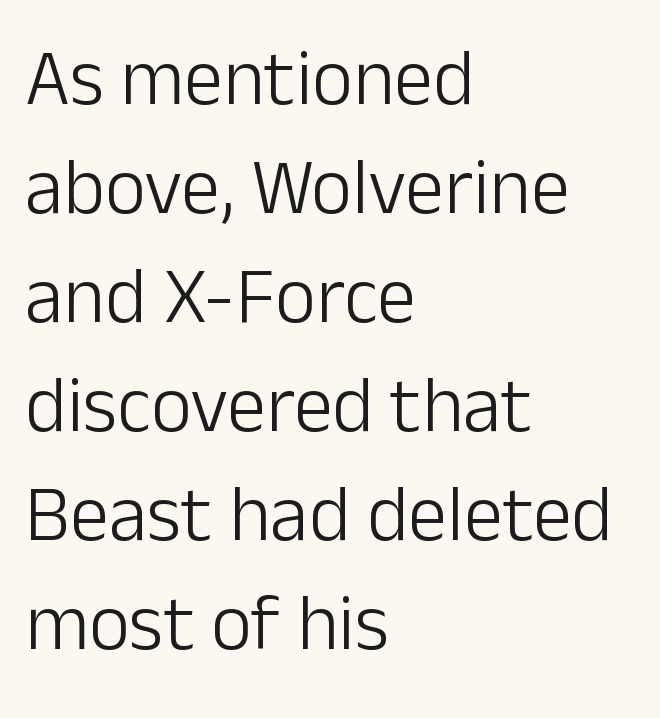
Line beginnings align vertically; line endings do not. The letters carry no serifs — their stems end cleanly without finishing strokes. Is the type heavy? It reads as light-to-regular instead. Posture: vertical. Nobody drew a line under any word here.
